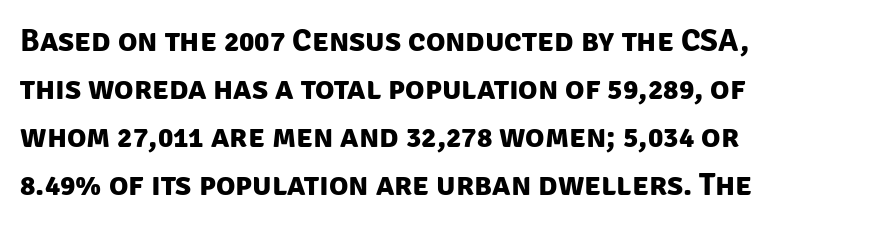
Q: Is the text bold? A: Yes.
Q: Is the typeface a serif or a sans-serif typeface? A: Sans-serif.
Q: Is the text underlined? A: No.
Q: How is the paragraph aligned? A: Left-aligned.
Q: Is the spacing between letters normal or unusually wide? A: Normal.
Q: Is the spacing between lines tight, normal or loose? A: Normal.
Q: Width (condensed, normal, or wide)? A: Normal.
Q: Stroke contrast? A: Low.
Q: x-height? A: Large.
Q: Monospaced? A: No.
